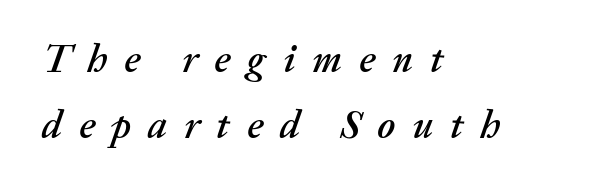
The image shows 39 px text type, italic (leaning right); set left-aligned, normal line spacing (1.7x), unusually wide letter spacing (+0.43 em), not underlined; medium stroke contrast and a medium x-height.
